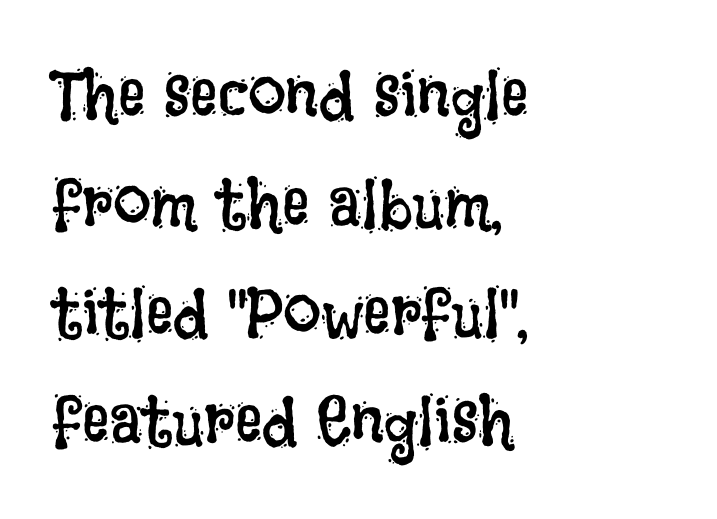
{"italic": "no", "bold": "no", "weight": "regular", "width": "condensed", "stroke_contrast": "low", "x_height": "large", "monospaced": "no", "underline": "no", "align": "left", "line_spacing": "normal", "line_spacing_ratio": 1.6, "letter_spacing": "normal", "letter_spacing_em": 0.0, "glyph_px": 68}
